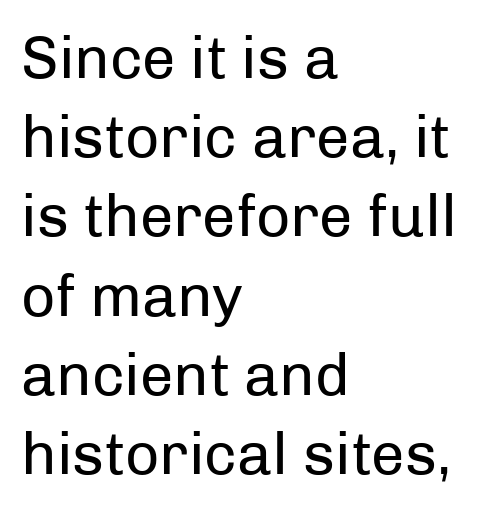
{"serif": "no", "italic": "no", "bold": "no", "weight": "regular", "width": "normal", "stroke_contrast": "low", "x_height": "medium", "monospaced": "no", "underline": "no", "align": "left", "line_spacing": "normal", "line_spacing_ratio": 1.32, "letter_spacing": "normal", "letter_spacing_em": 0.0, "glyph_px": 60}
